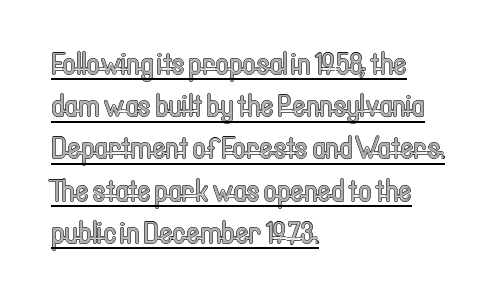
Q: Is the text italic (slanted)? A: No, it is upright.
Q: Is the text underlined? A: Yes.
Q: How is the paragraph aligned? A: Left-aligned.
Q: Is the spacing between letters normal or unusually wide? A: Normal.
Q: Is the spacing between lines tight, normal or loose? A: Normal.
Q: Width (condensed, normal, or wide)? A: Condensed.
Q: x-height? A: Medium.
Q: Monospaced? A: No.
